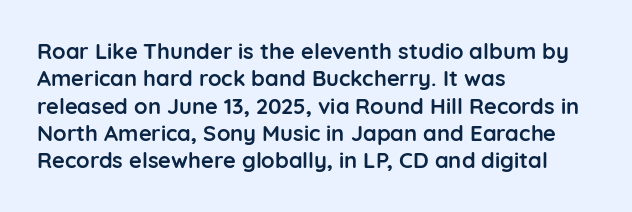
Chunky letters — that's bold for sure. Caption: standard tracking, unaltered. Descenders are the only things crossing below the line. Typeset ragged right — the left edge is the straight one. The letters stand upright; this is a roman face.
